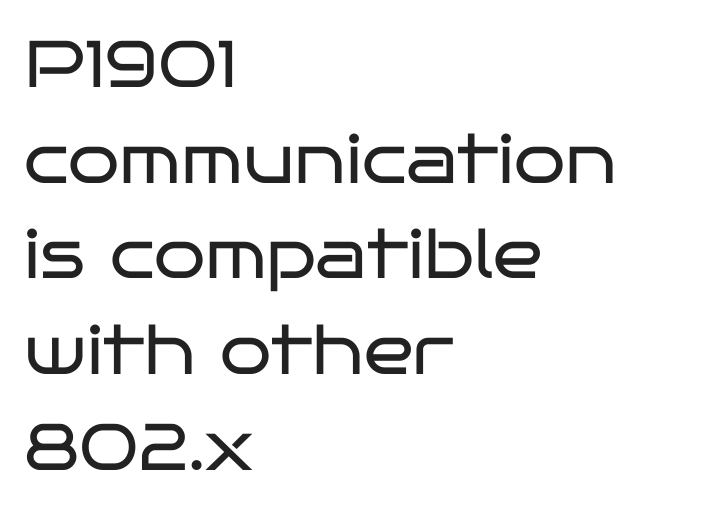
The image shows 66 px regular-weight, wide sans-serif type, upright; set left-aligned, normal line spacing (1.45x), normal letter spacing, not underlined; low stroke contrast and a large x-height.
